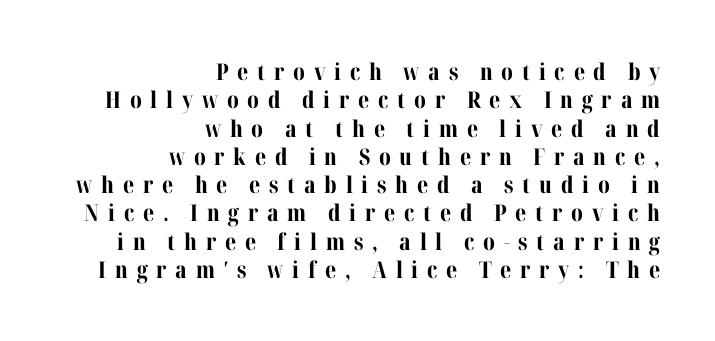
Q: Is the text bold? A: Yes.
Q: Is the text italic (slanted)? A: No, it is upright.
Q: Is the text underlined? A: No.
Q: How is the paragraph aligned? A: Right-aligned.
Q: Is the spacing between letters normal or unusually wide? A: Unusually wide.
